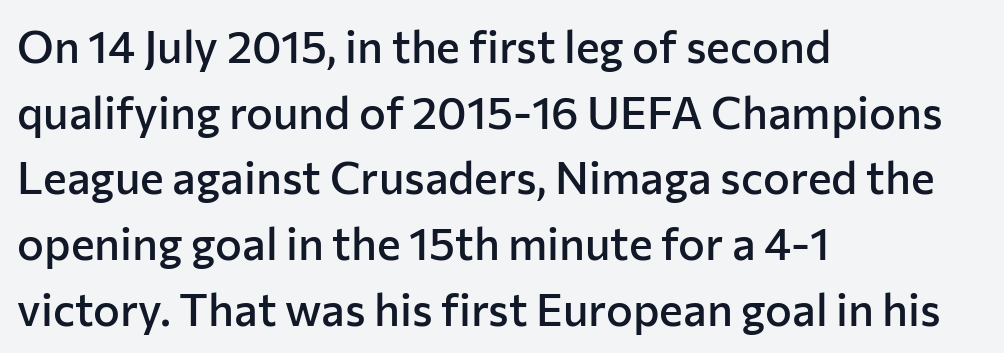
Q: Is the text bold? A: Semi-bold.
Q: Is the text italic (slanted)? A: No, it is upright.
Q: Is the typeface a serif or a sans-serif typeface? A: Sans-serif.
Q: Is the text underlined? A: No.
Q: How is the paragraph aligned? A: Left-aligned.
Q: Is the spacing between letters normal or unusually wide? A: Normal.
Q: Is the spacing between lines tight, normal or loose? A: Normal.
Q: Width (condensed, normal, or wide)? A: Normal.
Q: Stroke contrast? A: Low.
Q: x-height? A: Medium.
Q: Monospaced? A: No.
